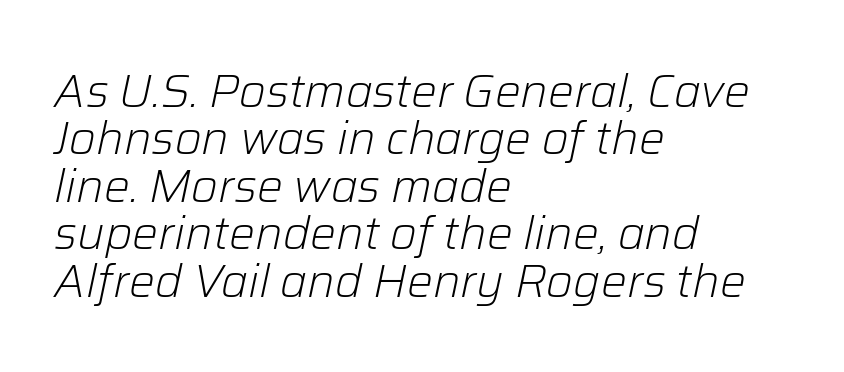
Q: Is the text bold? A: No.
Q: Is the text italic (slanted)? A: Yes, it leans right by about 12 degrees.
Q: Is the text underlined? A: No.
Q: How is the paragraph aligned? A: Left-aligned.
Q: Is the spacing between letters normal or unusually wide? A: Normal.
Q: Is the spacing between lines tight, normal or loose? A: Tight.
Q: Width (condensed, normal, or wide)? A: Normal.
Q: Stroke contrast? A: Low.
Q: x-height? A: Medium.
Q: Monospaced? A: No.
